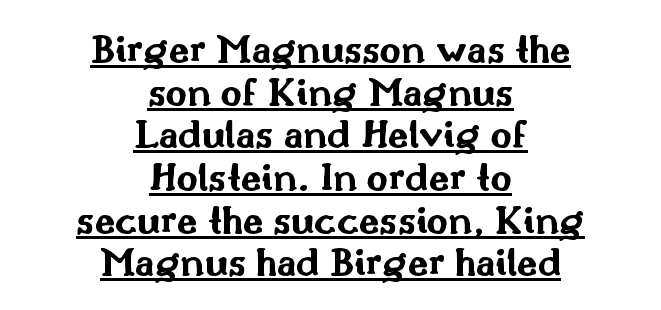
In terms of weight, the rendering is a true, heavy bold. There is no visible air inserted between adjacent glyphs. The rendering uses natural spacing where letterforms have individual widths. The lettering is marked with a stroke running underneath it. The text block is weighted toward neither margin, spreading evenly from the middle. Interline gaps are noticeably narrow in this sample.
